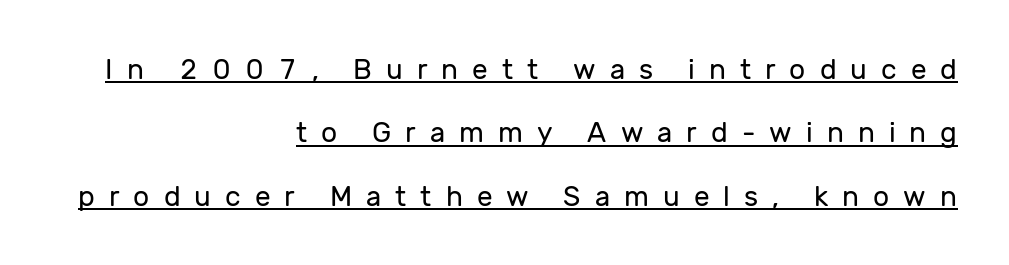
Q: Is the text bold? A: No.
Q: Is the text italic (slanted)? A: No, it is upright.
Q: Is the typeface a serif or a sans-serif typeface? A: Sans-serif.
Q: Is the text underlined? A: Yes.
Q: How is the paragraph aligned? A: Right-aligned.
Q: Is the spacing between letters normal or unusually wide? A: Unusually wide.
Q: Is the spacing between lines tight, normal or loose? A: Loose.
Q: Width (condensed, normal, or wide)? A: Normal.
Q: Stroke contrast? A: Low.
Q: x-height? A: Medium.
Q: Monospaced? A: No.
